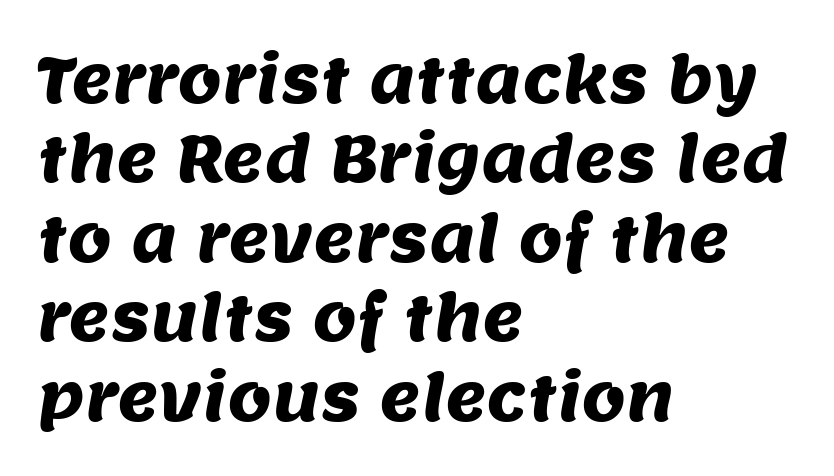
{"serif": "no", "width": "normal", "stroke_contrast": "medium", "x_height": "large", "monospaced": "no", "underline": "no", "align": "left", "line_spacing": "normal", "line_spacing_ratio": 1.26, "letter_spacing": "normal", "letter_spacing_em": 0.0, "glyph_px": 63}
